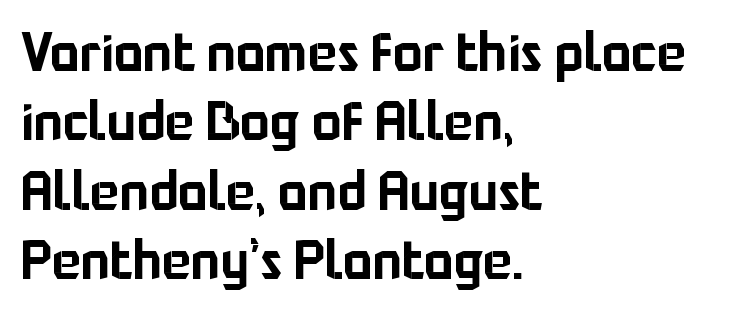
Q: Is the text italic (slanted)? A: No, it is upright.
Q: Is the typeface a serif or a sans-serif typeface? A: Sans-serif.
Q: Is the text underlined? A: No.
Q: How is the paragraph aligned? A: Left-aligned.
Q: Is the spacing between letters normal or unusually wide? A: Normal.
Q: Is the spacing between lines tight, normal or loose? A: Normal.
Q: Width (condensed, normal, or wide)? A: Normal.
Q: Stroke contrast? A: Low.
Q: x-height? A: Medium.
Q: Monospaced? A: No.
